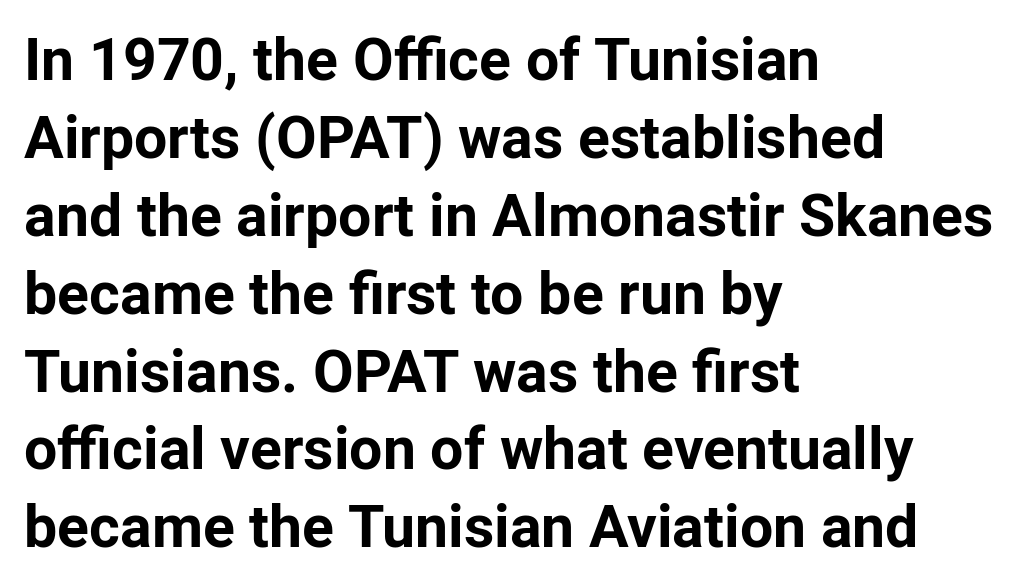
The image shows 59 px bold sans-serif type, upright; set left-aligned, normal line spacing (1.32x), normal letter spacing, not underlined; low stroke contrast and a medium x-height.
